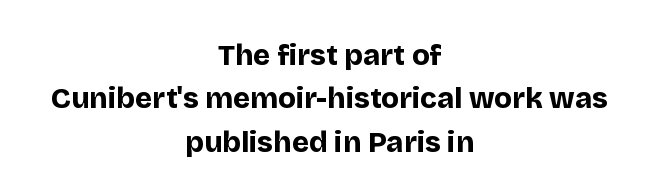
The image shows 29 px bold sans-serif type, upright; set centered, normal line spacing (1.5x), normal letter spacing, not underlined; low stroke contrast and a large x-height.
